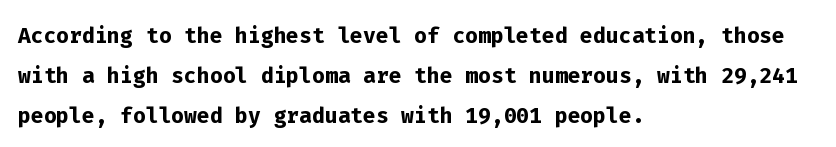
Q: Is the text bold? A: Yes.
Q: Is the text italic (slanted)? A: No, it is upright.
Q: Is the typeface a serif or a sans-serif typeface? A: Sans-serif.
Q: Is the text underlined? A: No.
Q: How is the paragraph aligned? A: Left-aligned.
Q: Is the spacing between letters normal or unusually wide? A: Normal.
Q: Is the spacing between lines tight, normal or loose? A: Normal.
Q: Width (condensed, normal, or wide)? A: Normal.
Q: Stroke contrast? A: Low.
Q: x-height? A: Medium.
Q: Monospaced? A: Yes.
